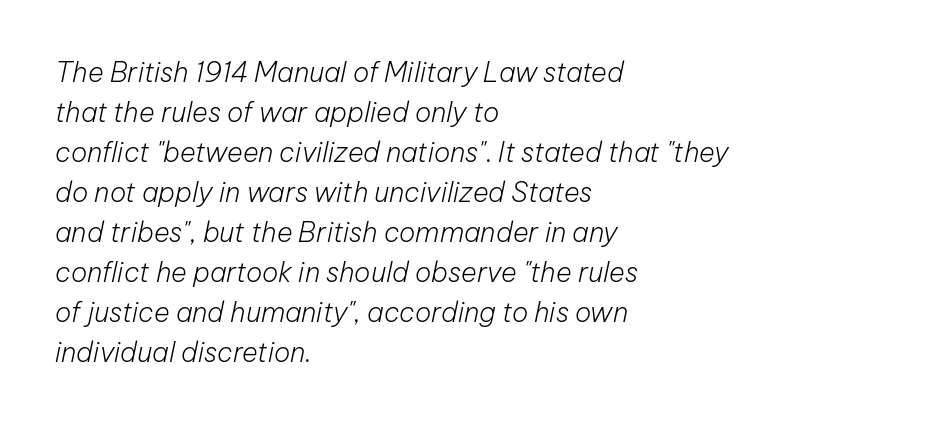
Tracking value appears to be zero — textbook default spacing. No letter is thick-stroked: the sample isn't bold. The passage shown leans; its letterforms are oblique. Every row of glyphs begins at an identical x-position on the left.
